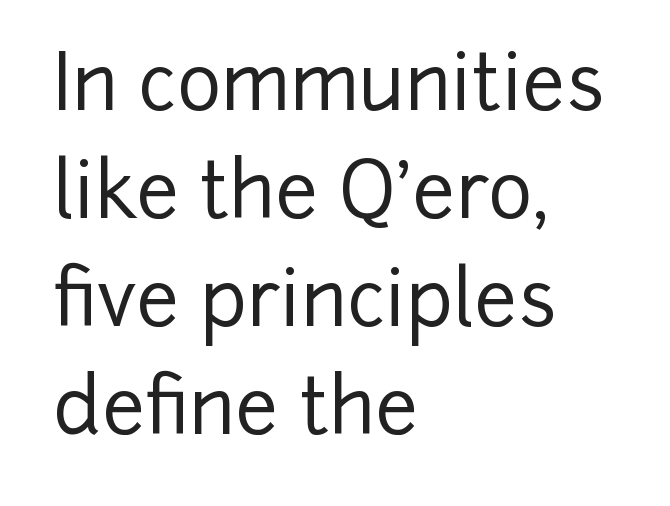
Q: Is the text italic (slanted)? A: No, it is upright.
Q: Is the typeface a serif or a sans-serif typeface? A: Sans-serif.
Q: Is the text underlined? A: No.
Q: How is the paragraph aligned? A: Left-aligned.
Q: Is the spacing between letters normal or unusually wide? A: Normal.
Q: Is the spacing between lines tight, normal or loose? A: Normal.
Q: Width (condensed, normal, or wide)? A: Normal.
Q: Stroke contrast? A: Low.
Q: x-height? A: Medium.
Q: Monospaced? A: No.
